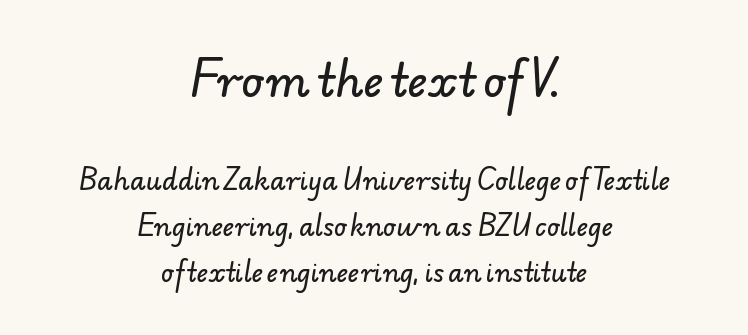
Q: Is the typeface a serif or a sans-serif typeface? A: Sans-serif.
Q: Is the text underlined? A: No.
Q: How is the paragraph aligned? A: Centered.
Q: Is the spacing between letters normal or unusually wide? A: Normal.
Q: Which block of text is set in a larger size, the first (top) or the second (bottom)? A: The first (top) one.
Q: Width (condensed, normal, or wide)? A: Normal.
Q: Stroke contrast? A: Low.
Q: x-height? A: Small.
Q: Monospaced? A: No.
